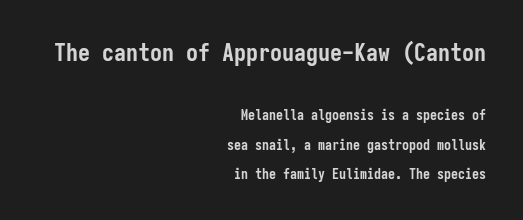
This rendering features lettering with no underline. Does extra space separate the letters? No, they use regular spacing. If you drew a line through each stem, it would be perfectly vertical. Which margin do the lines hug? The right one — the left edge is uneven. Widely set lines give the paragraph a tall, airy silhouette. Which chunk is bigger? The first one — the top block dwarfs the bottom.
